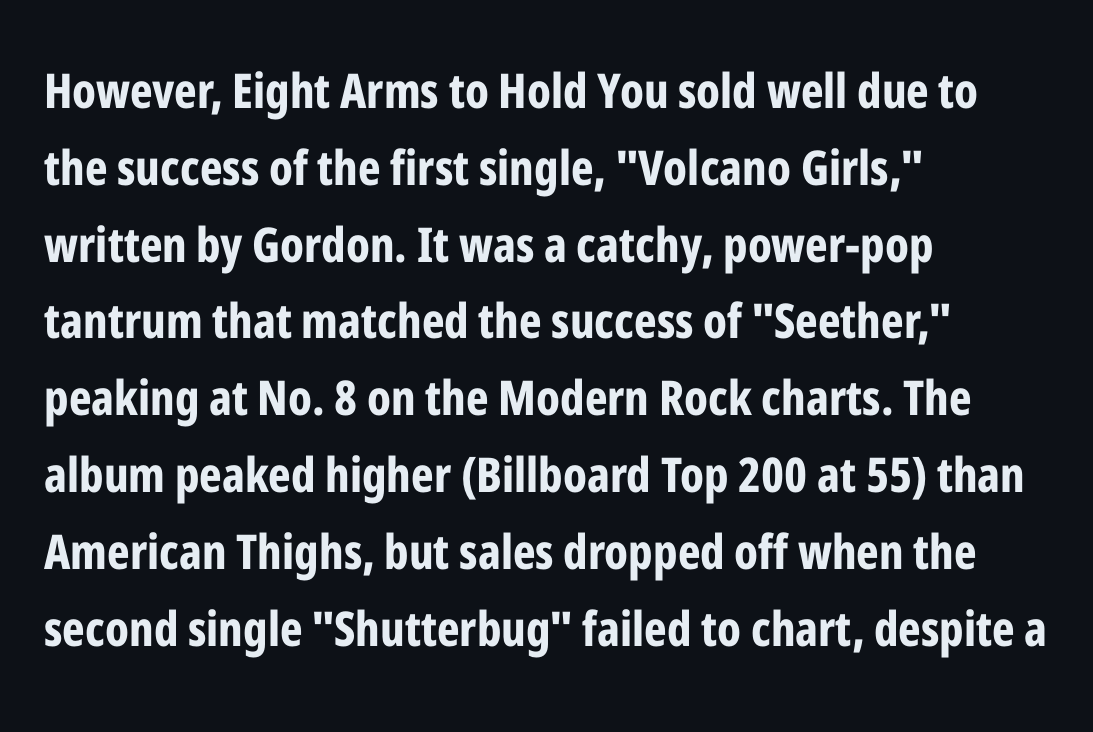
Q: Is the text bold? A: Yes.
Q: Is the text italic (slanted)? A: No, it is upright.
Q: Is the typeface a serif or a sans-serif typeface? A: Sans-serif.
Q: Is the text underlined? A: No.
Q: How is the paragraph aligned? A: Left-aligned.
Q: Is the spacing between letters normal or unusually wide? A: Normal.
Q: Is the spacing between lines tight, normal or loose? A: Normal.
Q: Width (condensed, normal, or wide)? A: Condensed.
Q: Stroke contrast? A: Low.
Q: x-height? A: Medium.
Q: Monospaced? A: No.
